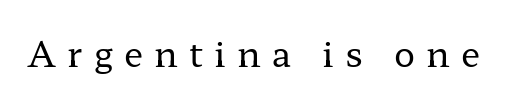
The image shows 35 px regular-weight, wide serif type, upright; set unusually wide letter spacing (+0.32 em), not underlined; low stroke contrast and a medium x-height.
